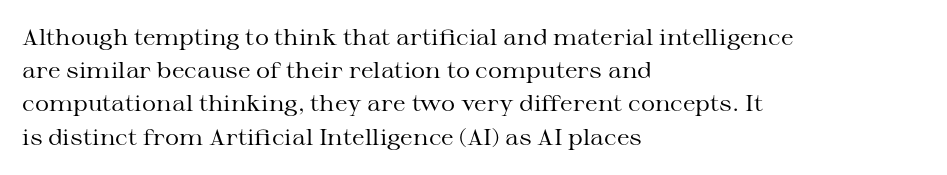
The image shows 22 px text type, upright; set left-aligned, normal line spacing (1.51x), normal letter spacing, not underlined.
